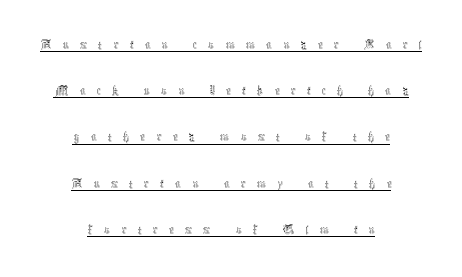
If you measured baseline to baseline, you'd find a middling distance. Posture: vertical. The face used here is proportionally spaced, like ordinary book or web type. These lines are centered, leaving both edges ragged. Emphasis is given by a line drawn under the lettering. A typesetter would call this heavily tracked-out type.
